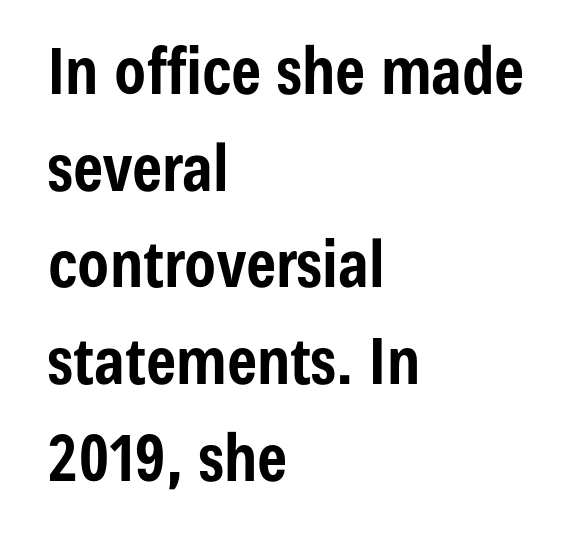
The image shows 64 px bold, condensed sans-serif type, upright; set left-aligned, normal line spacing (1.51x), normal letter spacing, not underlined; low stroke contrast and a medium x-height.
